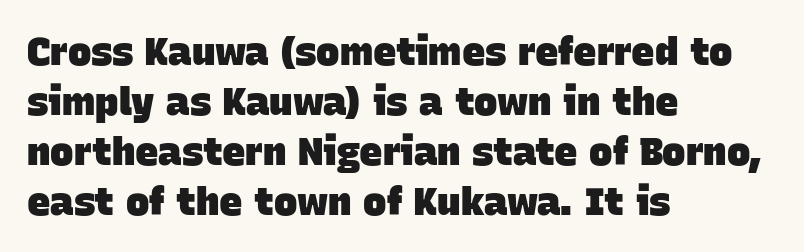
The image shows 39 px heavy sans-serif type; set left-aligned, normal line spacing (1.28x), normal letter spacing, not underlined; low stroke contrast and a large x-height.
